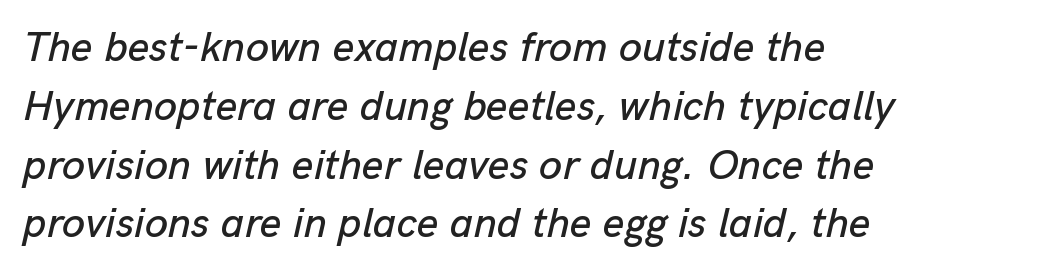
{"italic": "yes", "lean": "right", "slant_degrees": 13, "width": "normal", "stroke_contrast": "low", "x_height": "medium", "monospaced": "no", "underline": "no", "align": "left", "line_spacing": "normal", "line_spacing_ratio": 1.4, "letter_spacing": "normal", "letter_spacing_em": 0.0, "glyph_px": 42}
